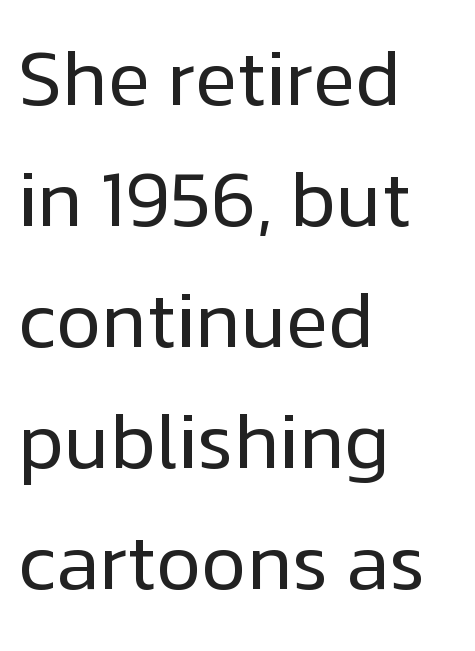
Q: Is the text bold? A: No.
Q: Is the text italic (slanted)? A: No, it is upright.
Q: Is the typeface a serif or a sans-serif typeface? A: Sans-serif.
Q: Is the text underlined? A: No.
Q: How is the paragraph aligned? A: Left-aligned.
Q: Is the spacing between letters normal or unusually wide? A: Normal.
Q: Is the spacing between lines tight, normal or loose? A: Normal.
Q: Width (condensed, normal, or wide)? A: Normal.
Q: Stroke contrast? A: Low.
Q: x-height? A: Medium.
Q: Monospaced? A: No.
